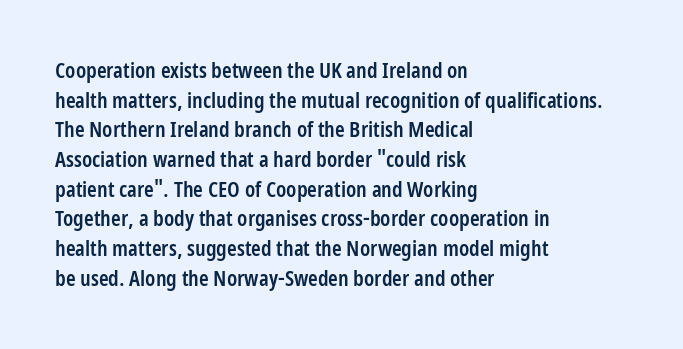
No word sits above an underline. Look at the stroke-to-counter ratio: somewhat heavy, a semibold. When letters stand straight like this, we call the style roman or upright. Observe the ordinary spacing: letters are neighbours, not strangers. The space between consecutive lines is moderate.
